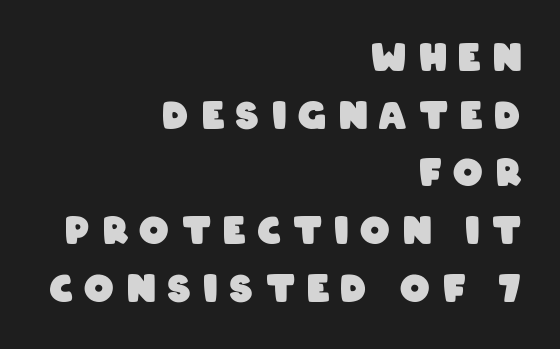
Look at the bottom of the vertical strokes: they stop flat, with no serifs. The gaps between neighbouring characters are conspicuously large. Leading: standard. The paragraph shown leans on its right margin. Strong, thick strokes mark this as bold type. Here the designer chose a conventional face with non-uniform glyph widths.
